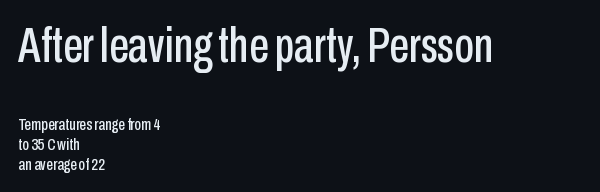
Q: Is the text italic (slanted)? A: No, it is upright.
Q: Is the typeface a serif or a sans-serif typeface? A: Sans-serif.
Q: Is the text underlined? A: No.
Q: How is the paragraph aligned? A: Left-aligned.
Q: Is the spacing between letters normal or unusually wide? A: Normal.
Q: Is the spacing between lines tight, normal or loose? A: Tight.
Q: Which block of text is set in a larger size, the first (top) or the second (bottom)? A: The first (top) one.
Q: Width (condensed, normal, or wide)? A: Condensed.
Q: Stroke contrast? A: Low.
Q: x-height? A: Medium.
Q: Monospaced? A: No.
